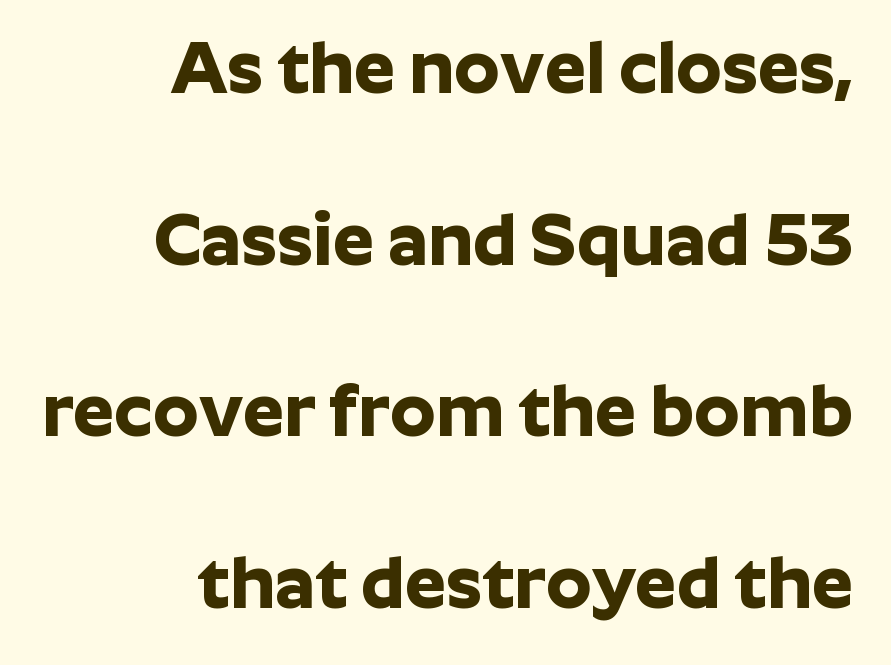
Q: Is the text bold? A: Yes.
Q: Is the text italic (slanted)? A: No, it is upright.
Q: Is the typeface a serif or a sans-serif typeface? A: Sans-serif.
Q: Is the text underlined? A: No.
Q: How is the paragraph aligned? A: Right-aligned.
Q: Is the spacing between letters normal or unusually wide? A: Normal.
Q: Is the spacing between lines tight, normal or loose? A: Loose.
Q: Width (condensed, normal, or wide)? A: Normal.
Q: Stroke contrast? A: Low.
Q: x-height? A: Medium.
Q: Monospaced? A: No.
